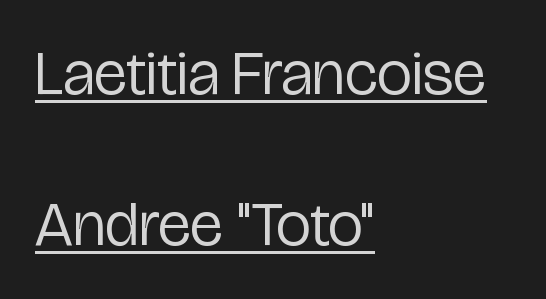
The image shows 63 px regular-weight, condensed sans-serif type, upright; set left-aligned, loose line spacing (2.4x), normal letter spacing, underlined; low stroke contrast and a medium x-height.
